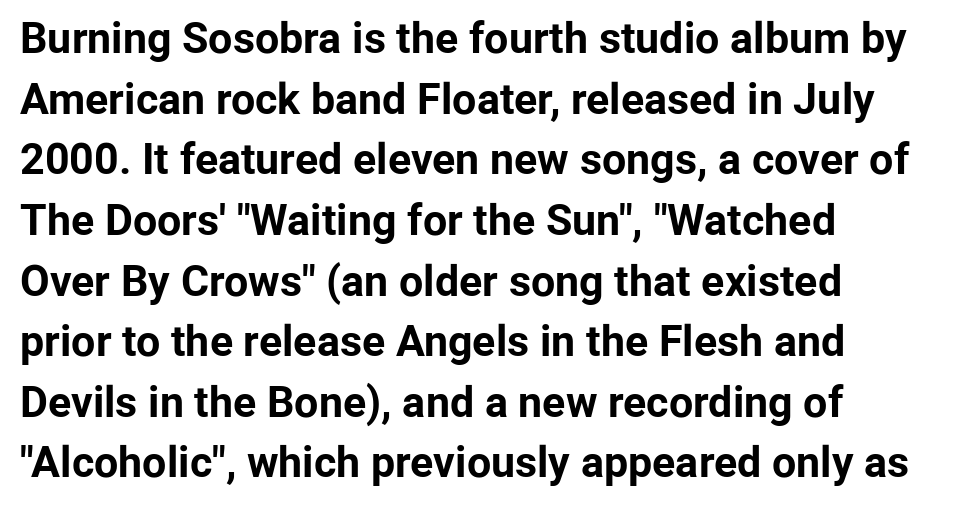
Q: Is the text bold? A: Yes.
Q: Is the text italic (slanted)? A: No, it is upright.
Q: Is the typeface a serif or a sans-serif typeface? A: Sans-serif.
Q: Is the text underlined? A: No.
Q: How is the paragraph aligned? A: Left-aligned.
Q: Is the spacing between letters normal or unusually wide? A: Normal.
Q: Is the spacing between lines tight, normal or loose? A: Normal.
Q: Width (condensed, normal, or wide)? A: Normal.
Q: Stroke contrast? A: Low.
Q: x-height? A: Medium.
Q: Monospaced? A: No.
